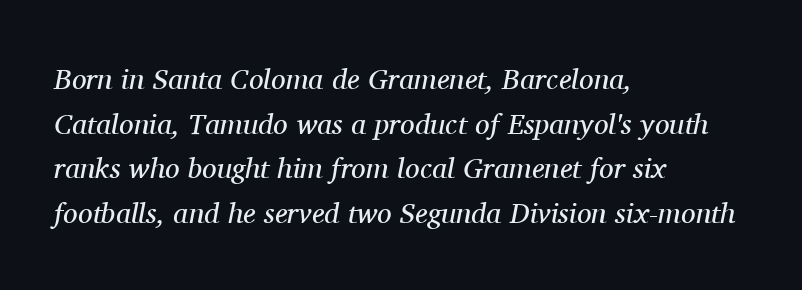
Q: Is the text bold? A: No.
Q: Is the text italic (slanted)? A: Yes, it leans right by about 11 degrees.
Q: Is the typeface a serif or a sans-serif typeface? A: Serif.
Q: Is the text underlined? A: No.
Q: How is the paragraph aligned? A: Left-aligned.
Q: Is the spacing between letters normal or unusually wide? A: Normal.
Q: Is the spacing between lines tight, normal or loose? A: Normal.
Q: Width (condensed, normal, or wide)? A: Normal.
Q: Stroke contrast? A: Medium.
Q: x-height? A: Medium.
Q: Monospaced? A: No.
